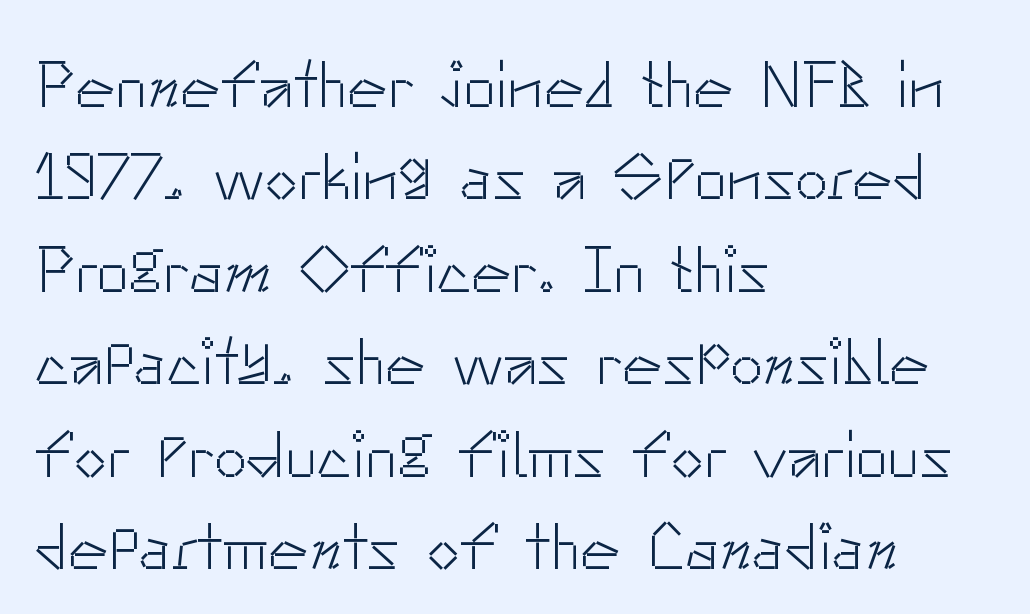
The image shows 67 px light sans-serif type, upright; set left-aligned, normal line spacing (1.38x), normal letter spacing, not underlined; low stroke contrast and a small x-height.
